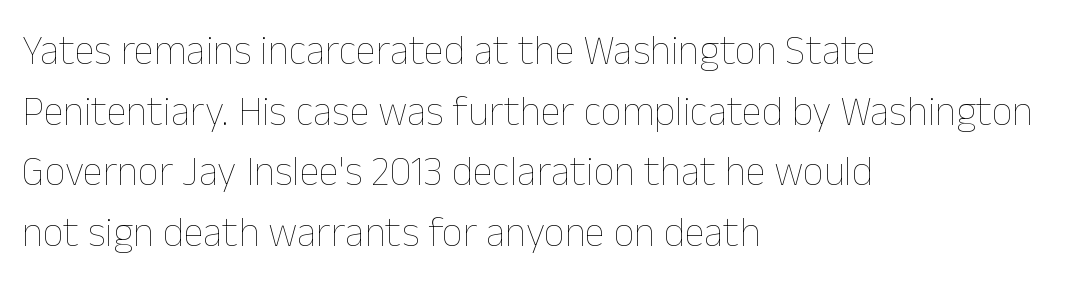
The image shows 41 px thin type, upright; set left-aligned, normal line spacing (1.48x), normal letter spacing, not underlined; low stroke contrast and a medium x-height.
